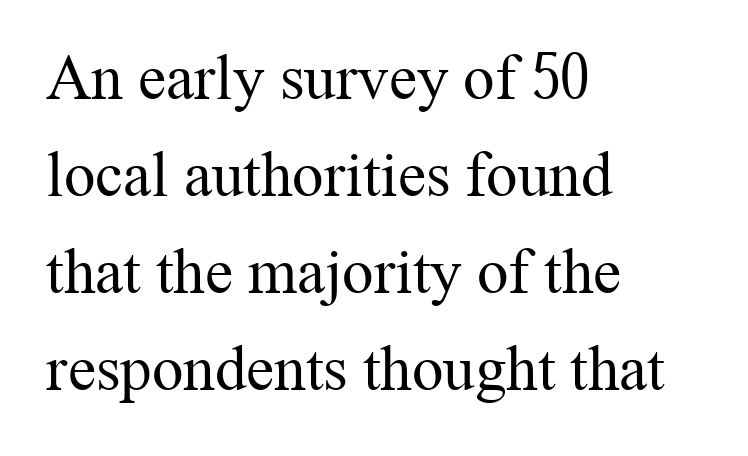
Q: Is the text bold? A: No.
Q: Is the text italic (slanted)? A: No, it is upright.
Q: Is the typeface a serif or a sans-serif typeface? A: Serif.
Q: Is the text underlined? A: No.
Q: How is the paragraph aligned? A: Left-aligned.
Q: Is the spacing between letters normal or unusually wide? A: Normal.
Q: Is the spacing between lines tight, normal or loose? A: Normal.
Q: Width (condensed, normal, or wide)? A: Normal.
Q: Stroke contrast? A: Medium.
Q: x-height? A: Medium.
Q: Monospaced? A: No.
